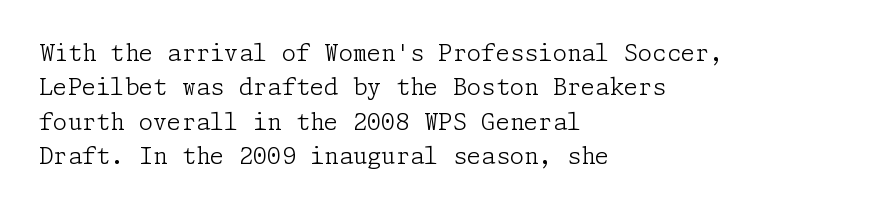
{"italic": "no", "bold": "no", "underline": "no", "align": "left", "line_spacing": "normal", "line_spacing_ratio": 1.5, "letter_spacing": "normal", "letter_spacing_em": 0.0, "glyph_px": 23}
